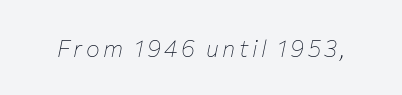
The image shows 23 px text type, italic (leaning right); set not underlined.
